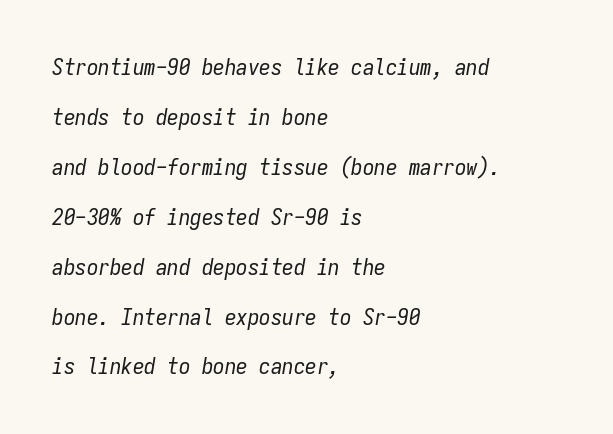
This sample uses plain, unmodified letter spacing. The font's italic variant was chosen for this text. Line beginnings align vertically; line endings do not. A great deal of white space separates one row of letters from the next.
